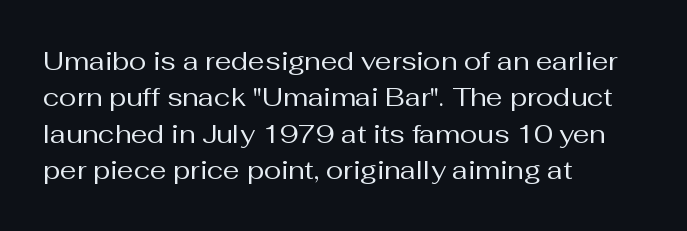
{"italic": "no", "bold": "no", "underline": "no", "align": "left", "line_spacing": "normal", "line_spacing_ratio": 1.4, "letter_spacing": "normal", "letter_spacing_em": 0.0, "glyph_px": 26}
